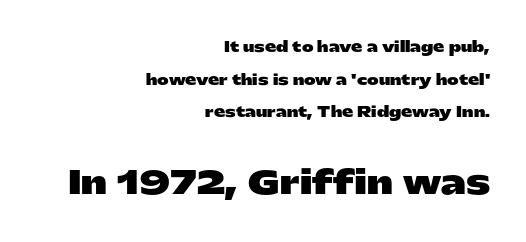
The designer dialed line spacing up above the default. It's the straight-up-and-down kind of type. Which chunk is bigger? The second one — the bottom block dwarfs the top. As a designer I'd log this as weight 700, bold. The text block is weighted toward the right margin, trailing off unevenly leftward.
